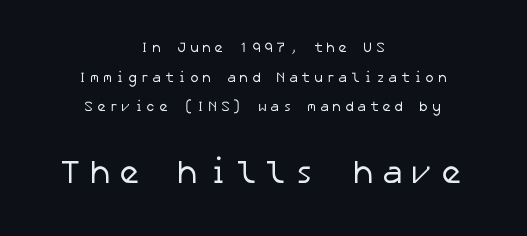
{"serif": "no", "bold": "no", "weight": "regular", "width": "normal", "stroke_contrast": "low", "x_height": "medium", "underline": "no", "align": "center", "line_spacing": "loose", "line_spacing_ratio": 2.11, "letter_spacing": "wide", "letter_spacing_em": 0.22, "larger_block": "second", "size_ratio": 2.36, "glyph_px": 33}
